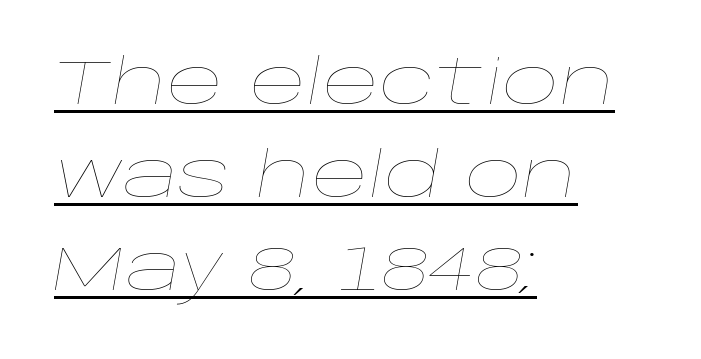
The image shows 62 px thin, wide type, italic (leaning right); set left-aligned, normal line spacing (1.5x), normal letter spacing, underlined; low stroke contrast and a large x-height.
